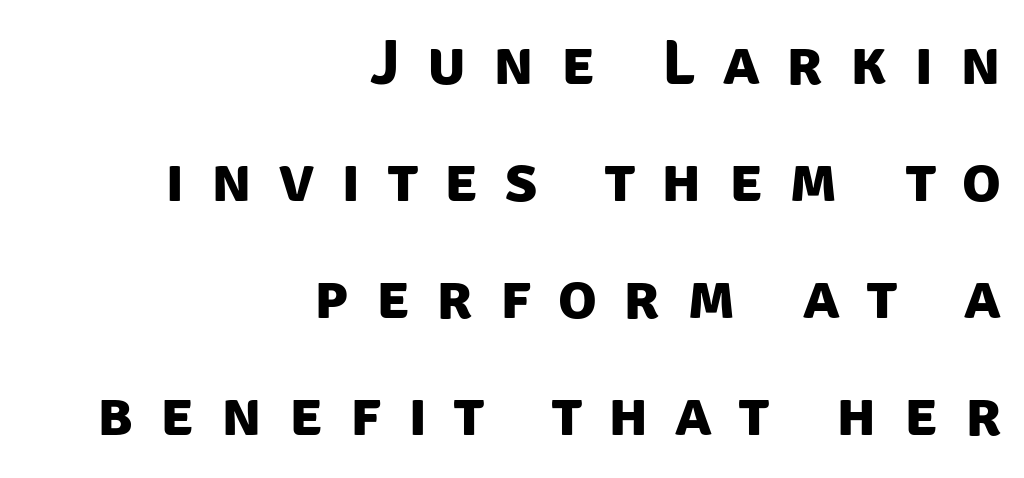
{"serif": "no", "bold": "yes", "weight": "bold", "width": "normal", "stroke_contrast": "low", "x_height": "large", "monospaced": "no", "underline": "no", "align": "right", "line_spacing_ratio": 1.83, "letter_spacing": "wide", "letter_spacing_em": 0.42, "glyph_px": 64}
